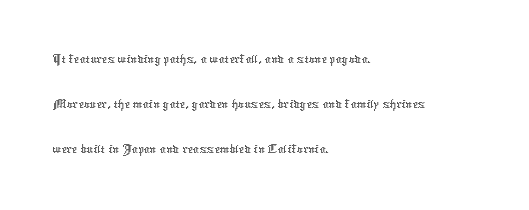
{"italic": "no", "bold": "no", "weight": "thin", "width": "normal", "stroke_contrast": "low", "x_height": "medium", "monospaced": "no", "underline": "no", "align": "left", "line_spacing": "normal", "line_spacing_ratio": 1.5, "letter_spacing": "normal", "letter_spacing_em": 0.0, "glyph_px": 30}
